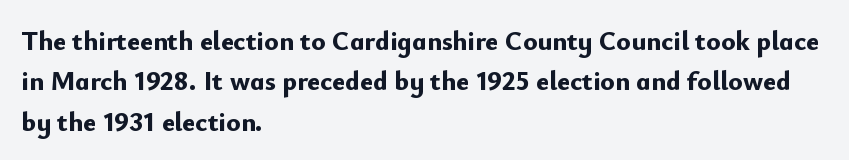
{"italic": "no", "bold": "yes", "underline": "no", "align": "left", "line_spacing": "normal", "line_spacing_ratio": 1.5, "letter_spacing": "normal", "letter_spacing_em": 0.0, "glyph_px": 27}
